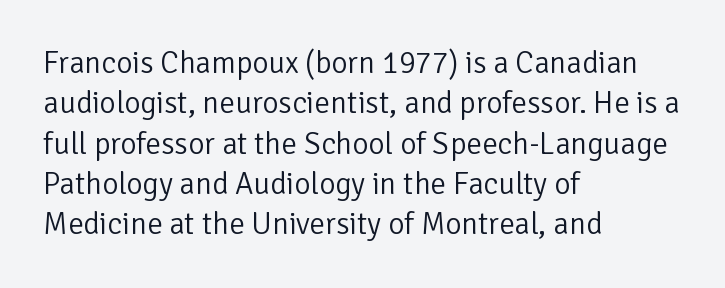
{"serif": "no", "italic": "no", "bold": "no", "weight": "light", "width": "normal", "stroke_contrast": "low", "x_height": "medium", "monospaced": "no", "underline": "no", "align": "left", "line_spacing": "normal", "line_spacing_ratio": 1.3, "letter_spacing": "normal", "letter_spacing_em": 0.0, "glyph_px": 31}
